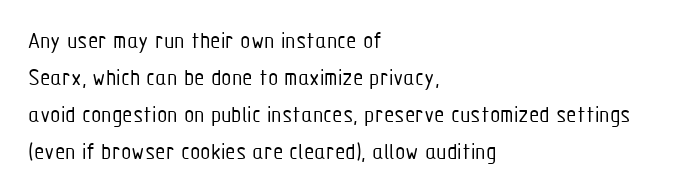
Q: Is the text bold? A: No.
Q: Is the text italic (slanted)? A: No, it is upright.
Q: Is the text underlined? A: No.
Q: How is the paragraph aligned? A: Left-aligned.
Q: Is the spacing between letters normal or unusually wide? A: Normal.
Q: Is the spacing between lines tight, normal or loose? A: Normal.
